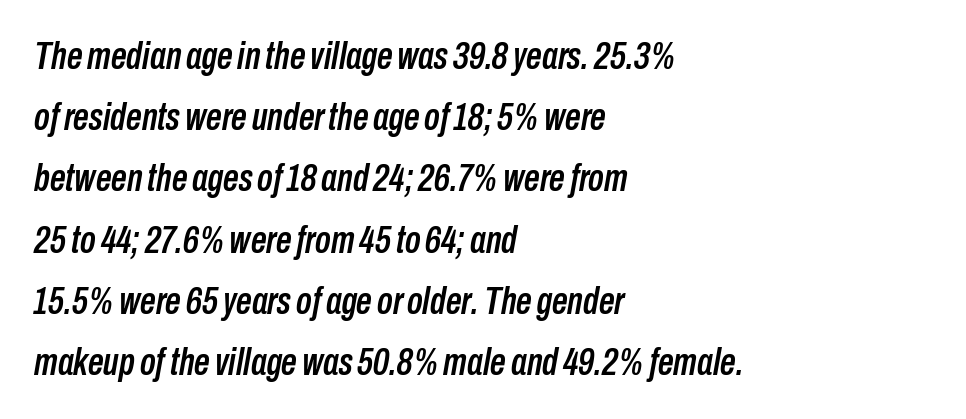
{"italic": "yes", "lean": "right", "slant_degrees": 10, "width": "condensed", "stroke_contrast": "low", "x_height": "medium", "monospaced": "no", "underline": "no", "align": "left", "line_spacing": "normal", "line_spacing_ratio": 1.57, "letter_spacing": "normal", "letter_spacing_em": 0.0, "glyph_px": 39}
